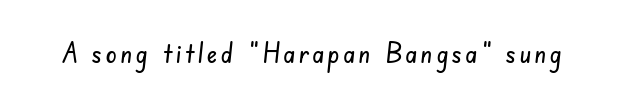
{"serif": "no", "width": "condensed", "stroke_contrast": "low", "x_height": "small", "monospaced": "no", "underline": "no", "glyph_px": 28}
